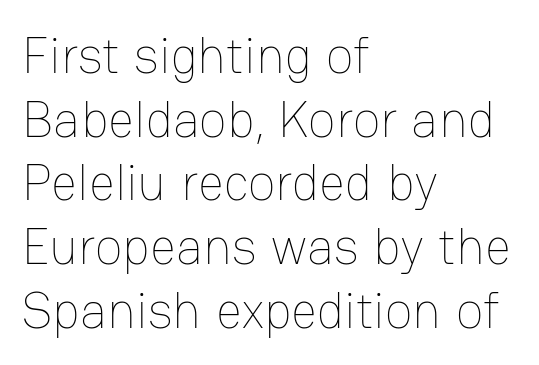
This is the regular roman posture of the typeface. Is the type heavy? It reads as light-to-regular instead. Descender tails drop into unmarked territory. The line-height multiplier appears to be the usual default. Proportional: the letters do not fall into vertical columns.
